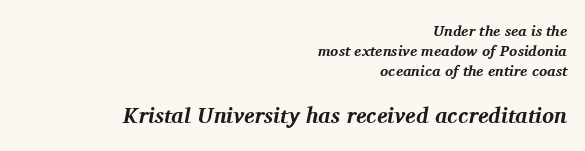
The image shows 22 px bold type, italic (leaning right); set right-aligned, normal line spacing (1.34x), normal letter spacing, not underlined; the second (bottom) block is 1.47x larger.
